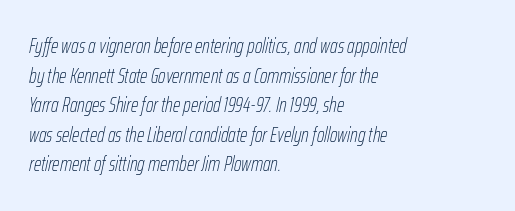
The image shows 21 px text type, italic (leaning right); set left-aligned, normal line spacing (1.41x), normal letter spacing, not underlined.
